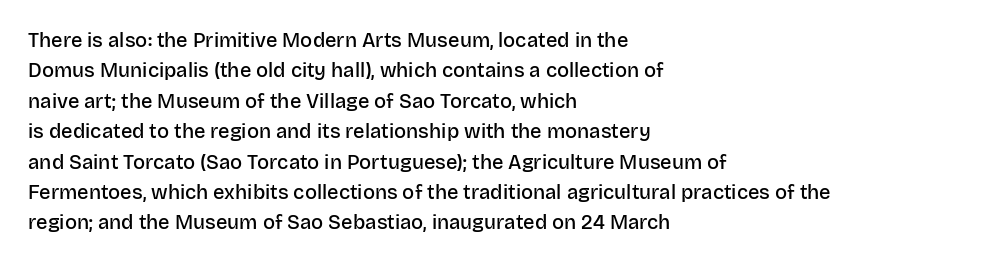
Q: Is the text bold? A: Semi-bold.
Q: Is the text italic (slanted)? A: No, it is upright.
Q: Is the text underlined? A: No.
Q: How is the paragraph aligned? A: Left-aligned.
Q: Is the spacing between letters normal or unusually wide? A: Normal.
Q: Is the spacing between lines tight, normal or loose? A: Normal.
